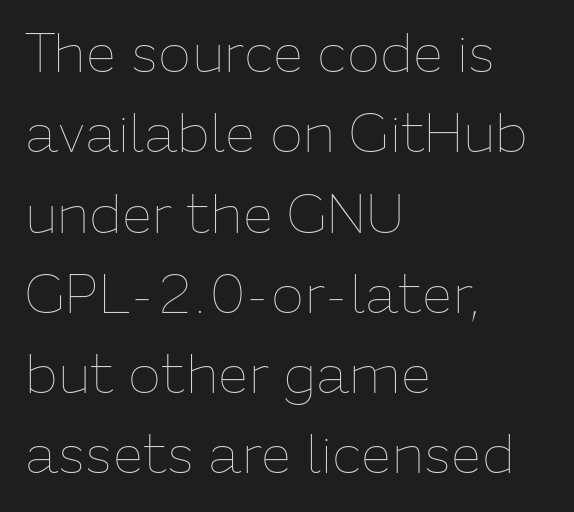
Q: Is the text bold? A: No.
Q: Is the text italic (slanted)? A: No, it is upright.
Q: Is the text underlined? A: No.
Q: How is the paragraph aligned? A: Left-aligned.
Q: Is the spacing between letters normal or unusually wide? A: Normal.
Q: Is the spacing between lines tight, normal or loose? A: Normal.
Q: Width (condensed, normal, or wide)? A: Normal.
Q: Stroke contrast? A: Low.
Q: x-height? A: Medium.
Q: Monospaced? A: No.
